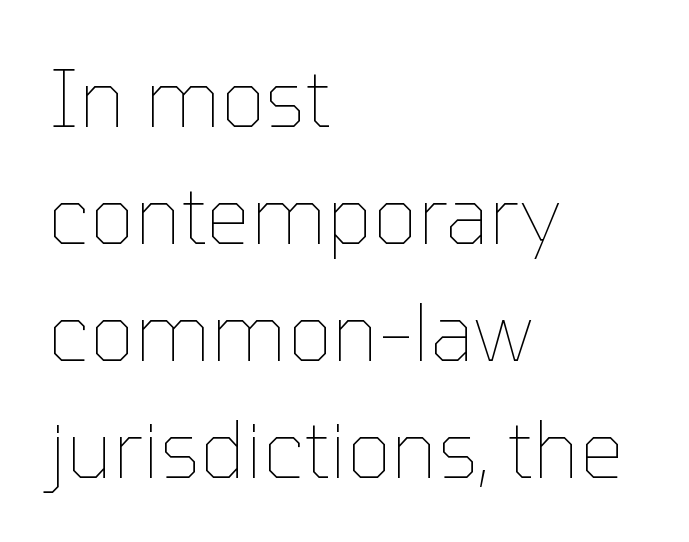
The image shows 79 px thin type, upright; set left-aligned, normal line spacing (1.48x), normal letter spacing, not underlined; low stroke contrast and a medium x-height.
